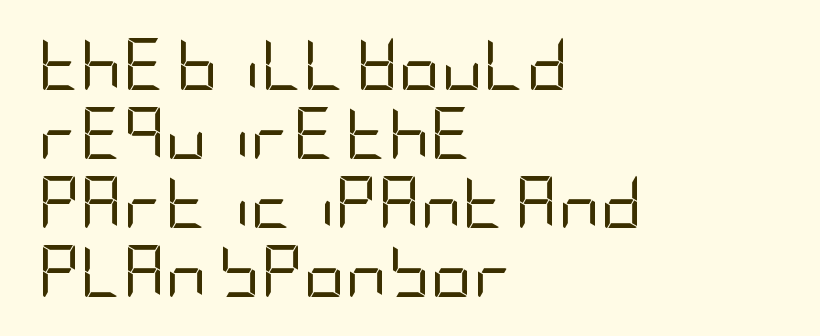
Students, observe: this is what conventionally led text looks like. Left-aligned paragraph, ragged on the right. The letters stand upright; this is a roman face. Does extra space separate the letters? No, they use regular spacing.
